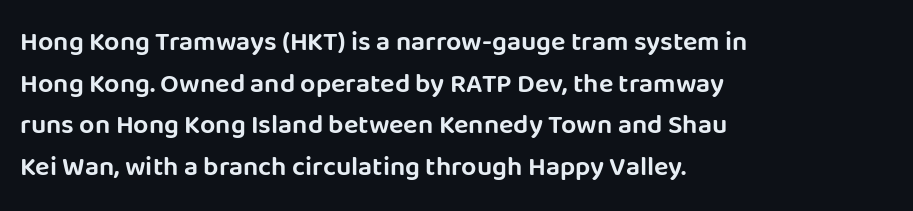
{"italic": "no", "underline": "no", "align": "left", "line_spacing": "normal", "line_spacing_ratio": 1.54, "letter_spacing": "normal", "letter_spacing_em": 0.0, "glyph_px": 27}
